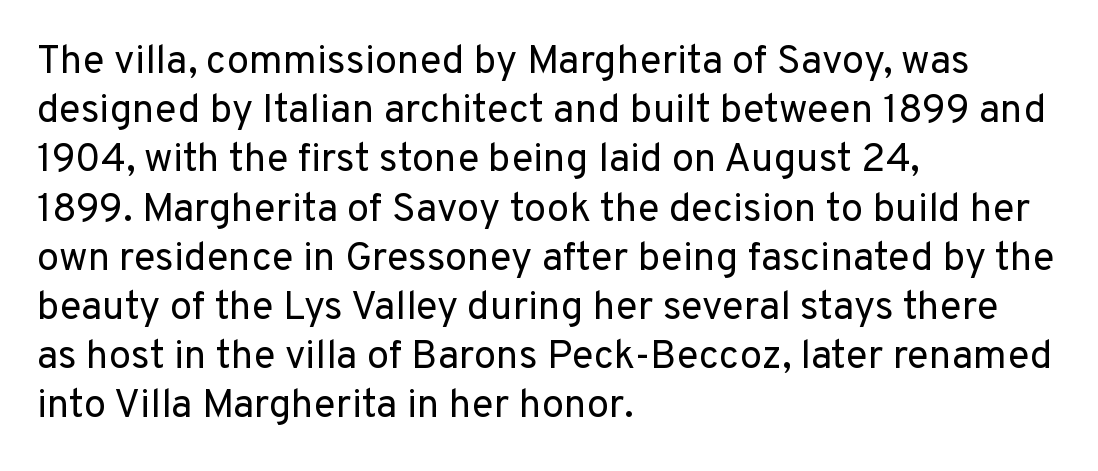
Character widths vary here, with narrow letters taking less room than wide ones. Typeset ragged right — the left edge is the straight one. Stroke mass is kept to a normal reading level or below. Anything drawn beneath the words? Only blank space. This is the regular roman posture of the typeface. Check where the strokes stop: nothing finishes them off — pure sans.
